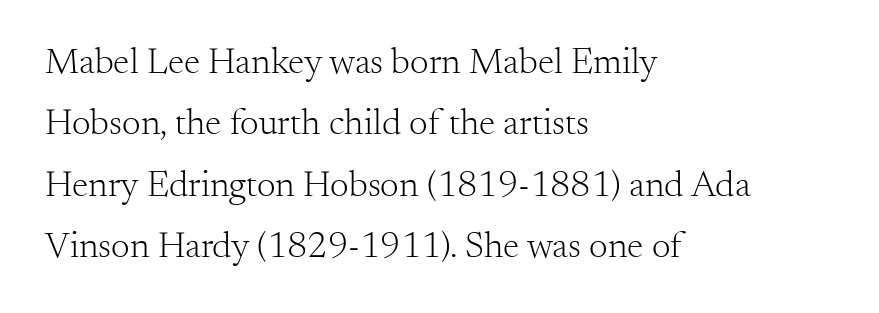
The image shows 37 px light serif type, upright; set left-aligned, normal line spacing (1.66x), normal letter spacing, not underlined; medium stroke contrast and a small x-height.
